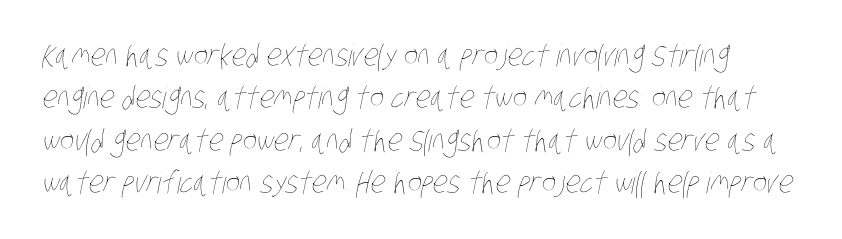
{"bold": "no", "weight": "thin", "width": "condensed", "stroke_contrast": "low", "x_height": "large", "monospaced": "no", "underline": "no", "line_spacing": "normal", "line_spacing_ratio": 1.41, "letter_spacing": "normal", "letter_spacing_em": 0.0, "glyph_px": 30}
